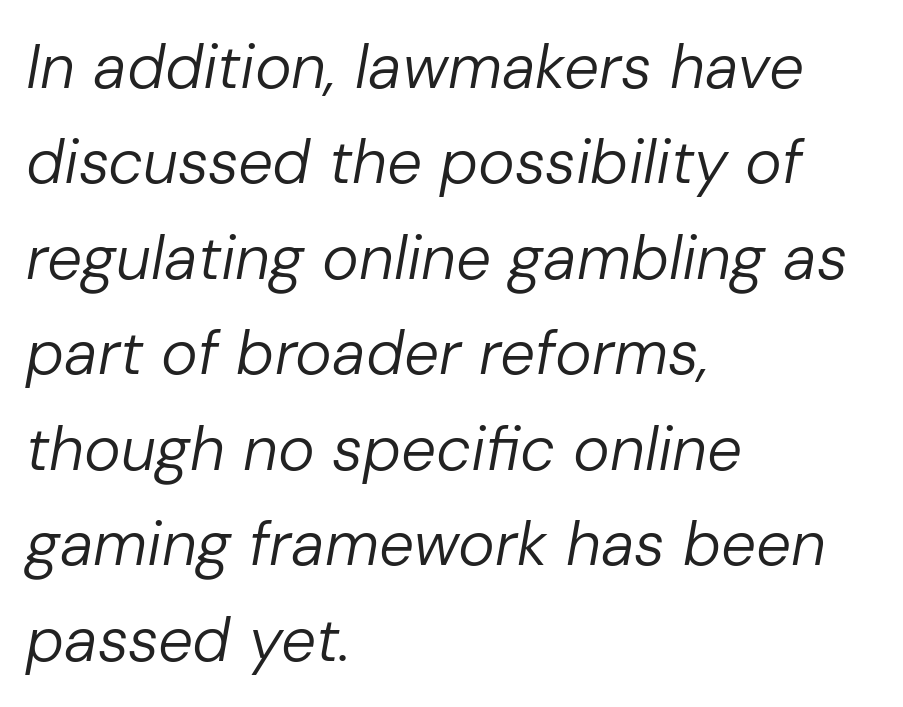
No letter is thick-stroked: the sample isn't bold. Characters are canted at an angle relative to the baseline's perpendicular. Which margin do the lines hug? The left one — the right edge is uneven. Plain, unruled lines of type. Reading down the column, the eye jumps a familiar distance to each next line. These lines are rendered in a variable-pitch font.
